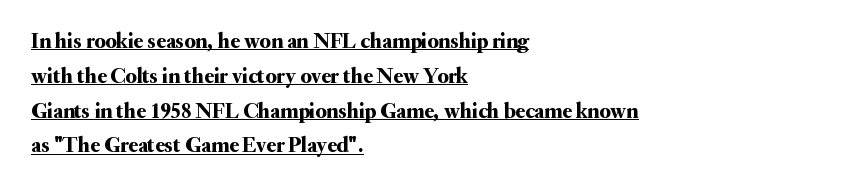
The rows are spaced the way most documents space them. Letter spacing: default. One-word summary of the alignment: left. The axis of the letterforms is exactly vertical. The specimen includes a rule beneath the text block's lines.
